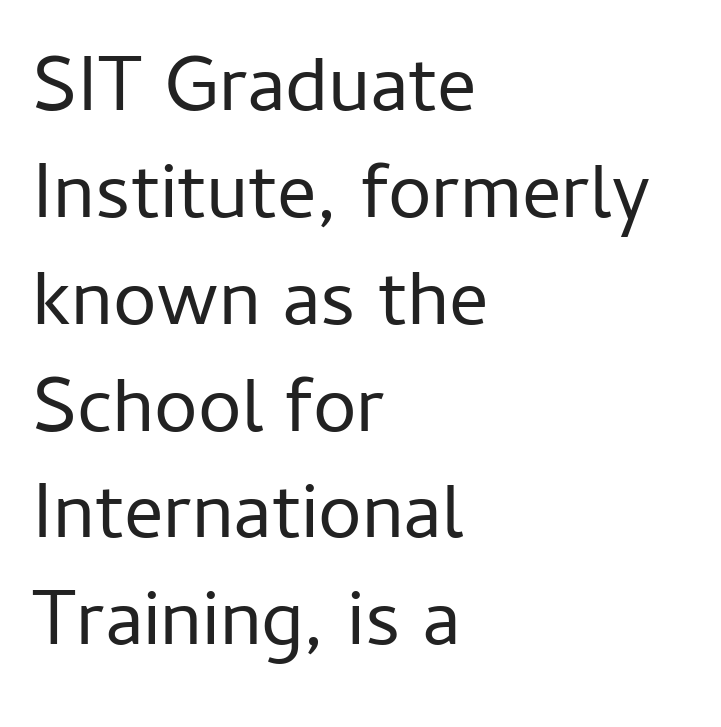
{"serif": "no", "italic": "no", "bold": "no", "weight": "regular", "width": "normal", "stroke_contrast": "low", "x_height": "medium", "monospaced": "no", "underline": "no", "align": "left", "line_spacing": "normal", "line_spacing_ratio": 1.37, "letter_spacing": "normal", "letter_spacing_em": 0.0, "glyph_px": 78}
